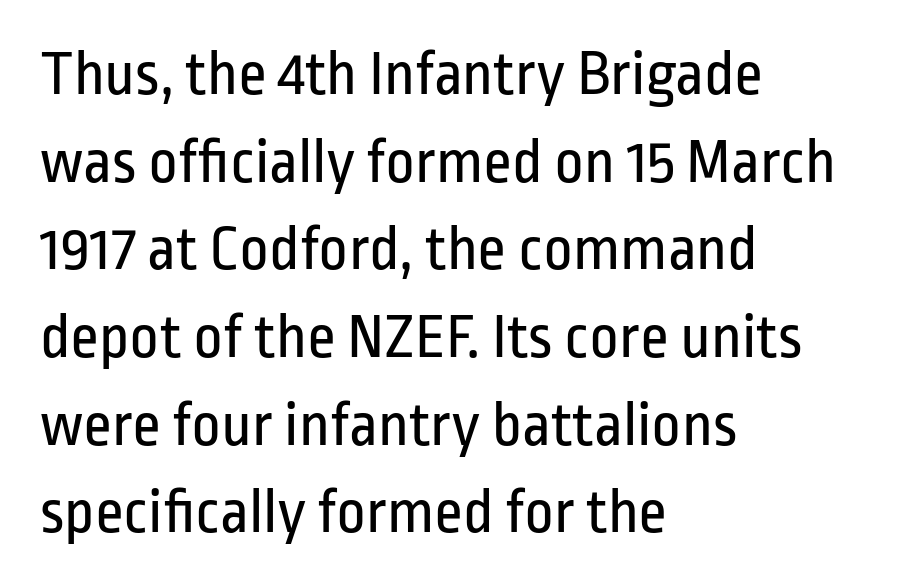
Q: Is the text bold? A: No.
Q: Is the text italic (slanted)? A: No, it is upright.
Q: Is the typeface a serif or a sans-serif typeface? A: Sans-serif.
Q: Is the text underlined? A: No.
Q: How is the paragraph aligned? A: Left-aligned.
Q: Is the spacing between letters normal or unusually wide? A: Normal.
Q: Is the spacing between lines tight, normal or loose? A: Normal.
Q: Width (condensed, normal, or wide)? A: Condensed.
Q: Stroke contrast? A: Low.
Q: x-height? A: Medium.
Q: Monospaced? A: No.
